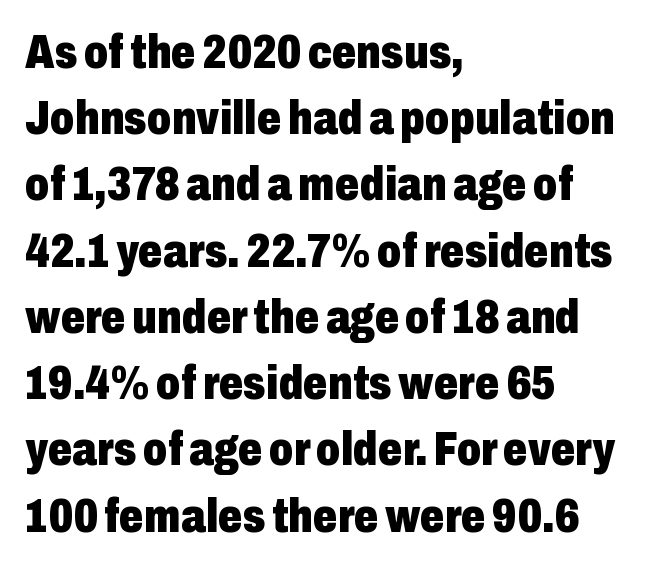
Q: Is the text bold? A: Yes.
Q: Is the text italic (slanted)? A: No, it is upright.
Q: Is the typeface a serif or a sans-serif typeface? A: Sans-serif.
Q: Is the text underlined? A: No.
Q: How is the paragraph aligned? A: Left-aligned.
Q: Is the spacing between letters normal or unusually wide? A: Normal.
Q: Is the spacing between lines tight, normal or loose? A: Normal.
Q: Width (condensed, normal, or wide)? A: Condensed.
Q: Stroke contrast? A: Low.
Q: x-height? A: Medium.
Q: Monospaced? A: No.
